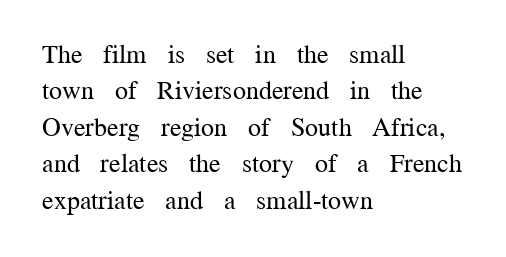
{"italic": "no", "bold": "no", "underline": "no", "align": "left", "line_spacing": "normal", "line_spacing_ratio": 1.4, "letter_spacing": "normal", "letter_spacing_em": 0.0, "glyph_px": 26}
